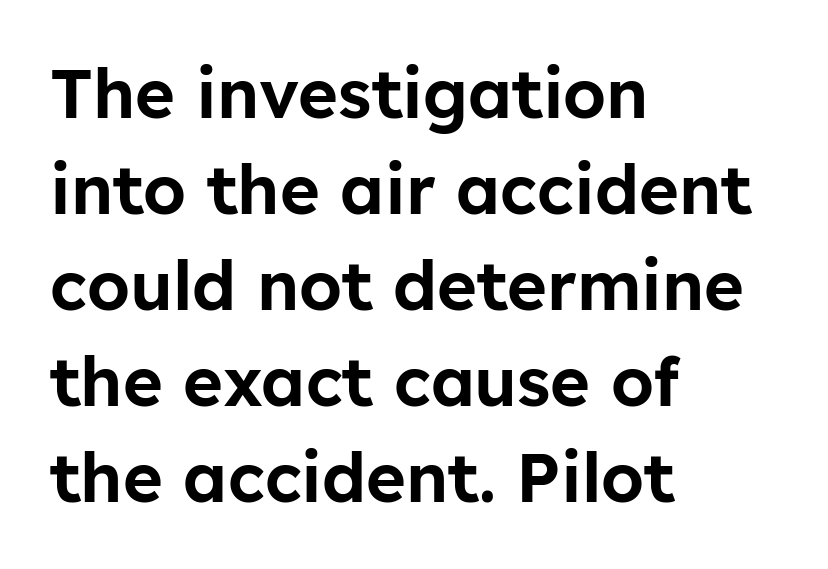
Q: Is the text italic (slanted)? A: No, it is upright.
Q: Is the typeface a serif or a sans-serif typeface? A: Sans-serif.
Q: Is the text underlined? A: No.
Q: How is the paragraph aligned? A: Left-aligned.
Q: Is the spacing between letters normal or unusually wide? A: Normal.
Q: Is the spacing between lines tight, normal or loose? A: Normal.
Q: Width (condensed, normal, or wide)? A: Normal.
Q: Stroke contrast? A: Low.
Q: x-height? A: Medium.
Q: Monospaced? A: No.
